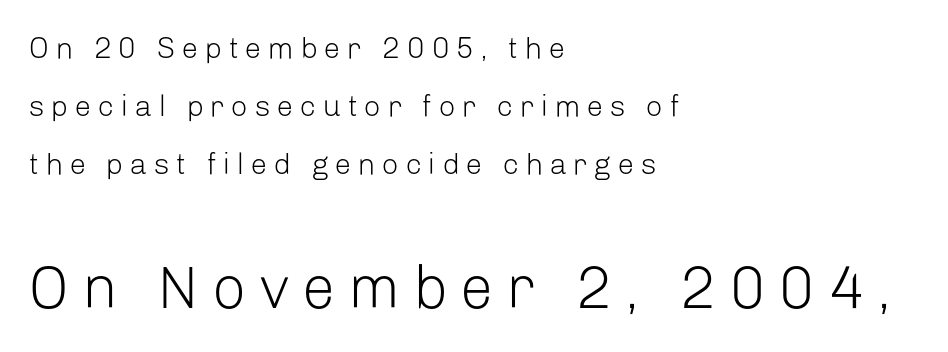
{"serif": "no", "italic": "no", "bold": "no", "weight": "light", "width": "normal", "stroke_contrast": "low", "x_height": "medium", "monospaced": "no", "underline": "no", "align": "left", "line_spacing": "loose", "line_spacing_ratio": 1.93, "letter_spacing": "wide", "letter_spacing_em": 0.21, "larger_block": "second", "size_ratio": 2.0, "glyph_px": 60}
